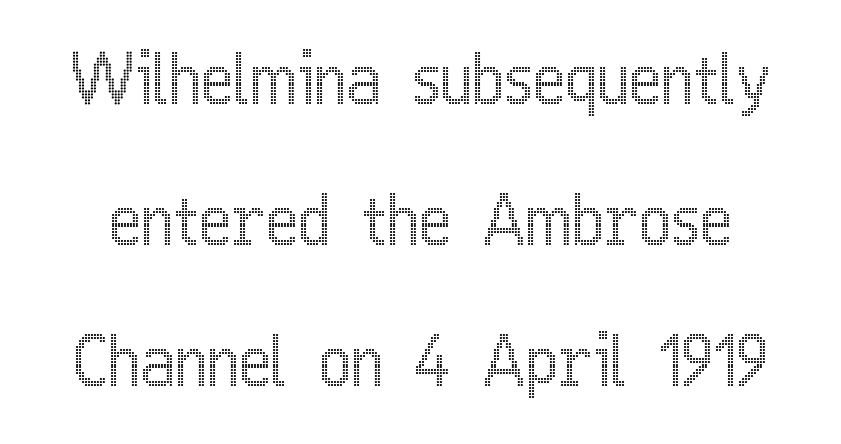
Q: Is the text italic (slanted)? A: No, it is upright.
Q: Is the text underlined? A: No.
Q: Is the spacing between letters normal or unusually wide? A: Normal.
Q: Is the spacing between lines tight, normal or loose? A: Loose.
Q: Width (condensed, normal, or wide)? A: Condensed.
Q: x-height? A: Medium.
Q: Monospaced? A: No.
